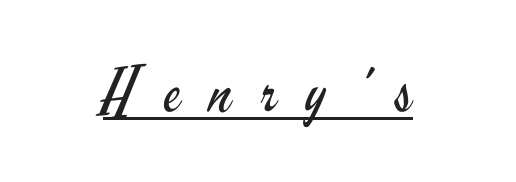
{"serif": "no", "bold": "no", "weight": "regular", "width": "condensed", "stroke_contrast": "low", "x_height": "small", "monospaced": "no", "underline": "yes", "align": "center", "letter_spacing": "wide", "letter_spacing_em": 0.48, "glyph_px": 61}
